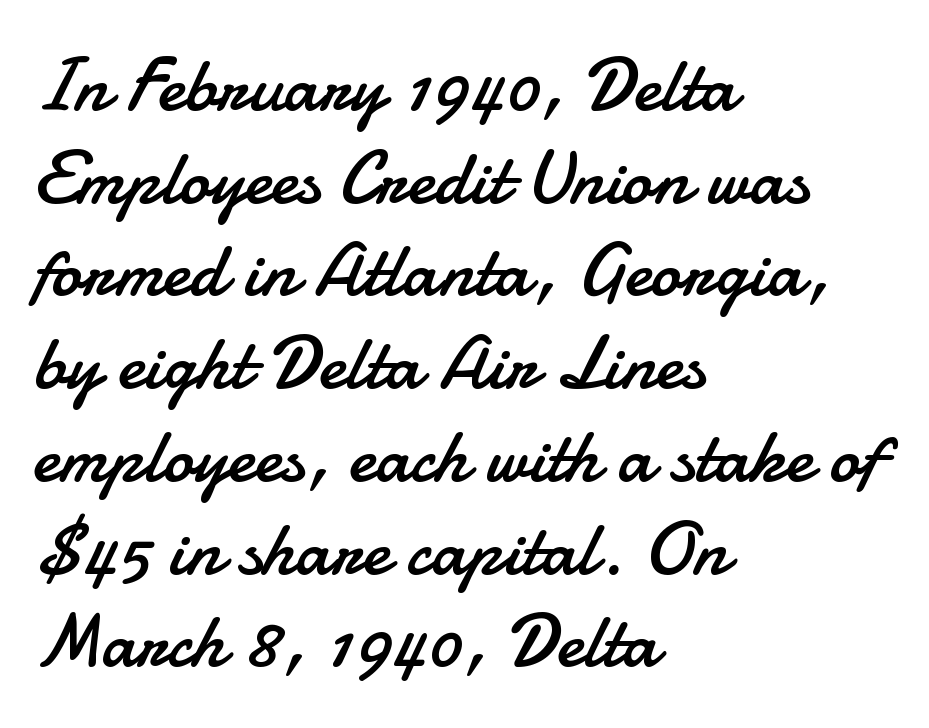
{"serif": "no", "bold": "no", "weight": "regular", "width": "normal", "stroke_contrast": "low", "x_height": "small", "monospaced": "no", "underline": "no", "align": "left", "line_spacing_ratio": 1.22, "letter_spacing": "normal", "letter_spacing_em": 0.0, "glyph_px": 76}
